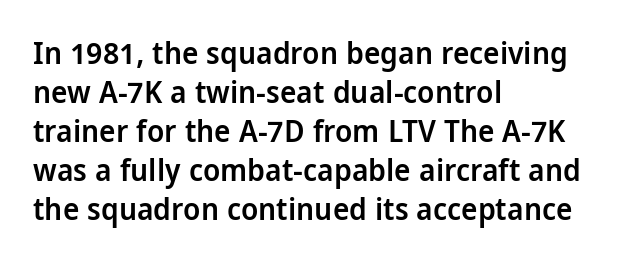
The image shows 31 px semibold, condensed sans-serif type, upright; set left-aligned, normal line spacing (1.26x), normal letter spacing, not underlined; low stroke contrast and a large x-height.
